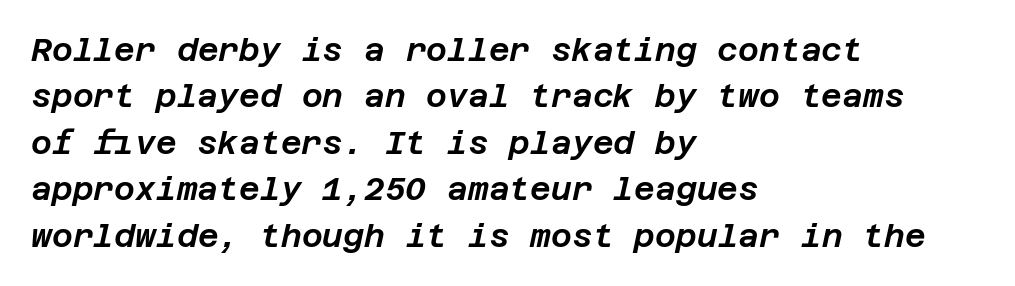
{"italic": "yes", "lean": "right", "slant_degrees": 12, "width": "normal", "stroke_contrast": "low", "x_height": "large", "underline": "no", "align": "left", "line_spacing": "normal", "line_spacing_ratio": 1.45, "letter_spacing": "normal", "letter_spacing_em": 0.0, "glyph_px": 32}
